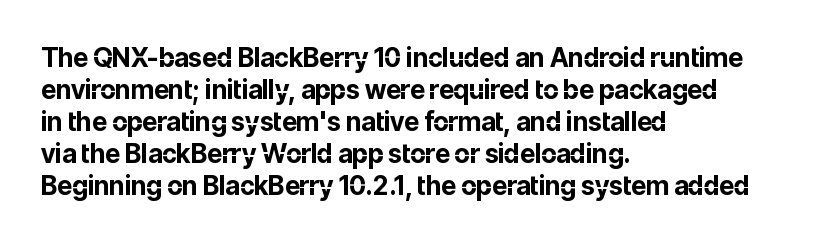
Q: Is the text bold? A: Yes.
Q: Is the text italic (slanted)? A: No, it is upright.
Q: Is the text underlined? A: No.
Q: How is the paragraph aligned? A: Left-aligned.
Q: Is the spacing between letters normal or unusually wide? A: Normal.
